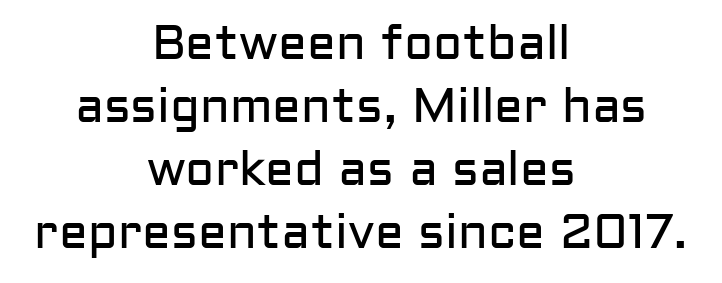
{"serif": "no", "italic": "no", "bold": "no", "weight": "regular", "width": "normal", "stroke_contrast": "low", "x_height": "medium", "monospaced": "no", "underline": "no", "align": "center", "line_spacing": "normal", "line_spacing_ratio": 1.31, "letter_spacing": "normal", "letter_spacing_em": 0.0, "glyph_px": 48}
